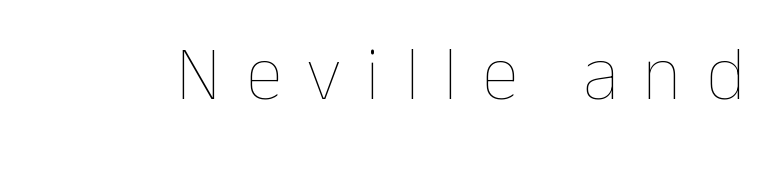
Unmarked baselines from the first word to the last. It's the straight-up-and-down kind of type. Letter spacing: wide. The typeface has the unassuming heft of standard copy or less. Spacing verdict: proportional, widths tailored to each character.
